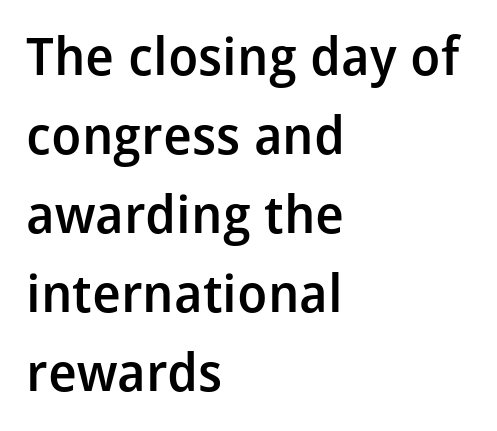
{"serif": "no", "italic": "no", "bold": "semi", "weight": "semibold", "width": "normal", "stroke_contrast": "low", "x_height": "medium", "monospaced": "no", "underline": "no", "align": "left", "line_spacing": "normal", "line_spacing_ratio": 1.52, "letter_spacing": "normal", "letter_spacing_em": 0.0, "glyph_px": 52}
